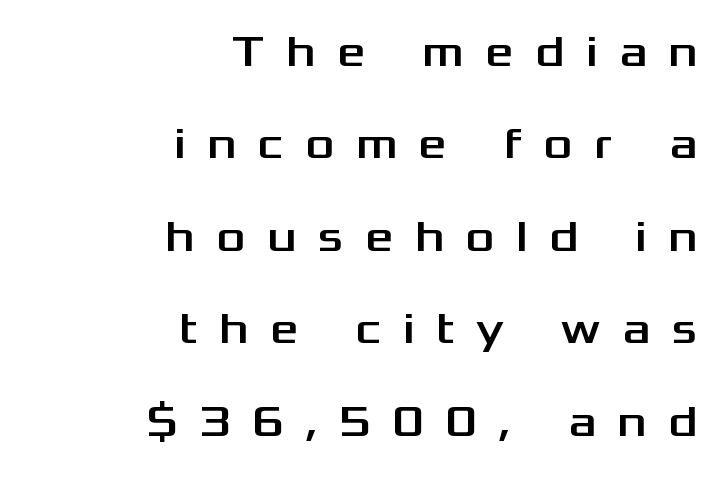
{"serif": "no", "italic": "no", "width": "wide", "stroke_contrast": "medium", "x_height": "medium", "monospaced": "no", "underline": "no", "align": "right", "line_spacing": "loose", "line_spacing_ratio": 2.1, "letter_spacing": "wide", "letter_spacing_em": 0.49, "glyph_px": 44}
